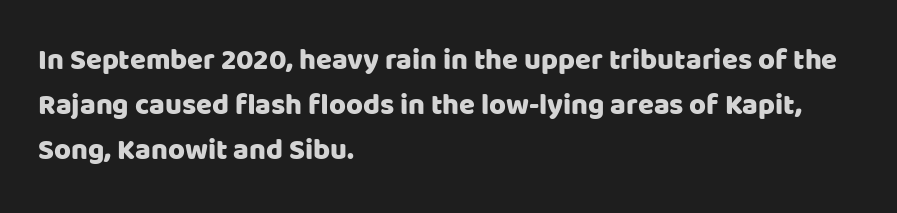
The image shows 29 px sans-serif type, upright; set left-aligned, normal line spacing (1.56x), normal letter spacing, not underlined; low stroke contrast and a large x-height.
